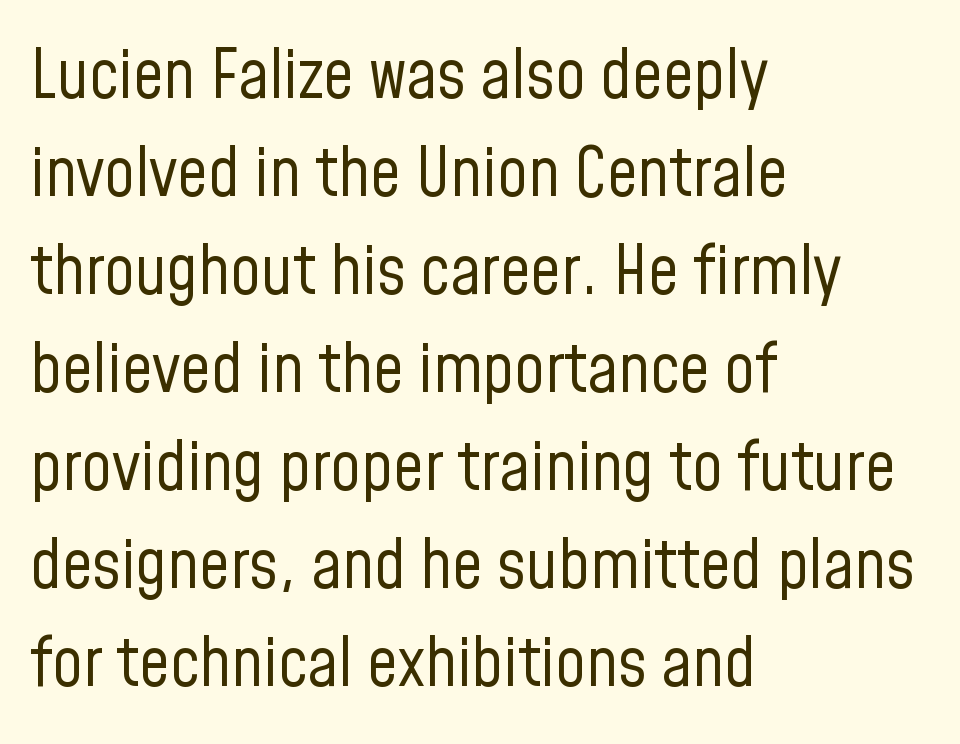
The font is comparable to plain body text, perhaps lighter. The rendering keeps characters at their native spacing. The space beneath each line is pristine and unruled. Caption: multi-line text, flush left, ragged right. The line-height multiplier appears to be the usual default.
